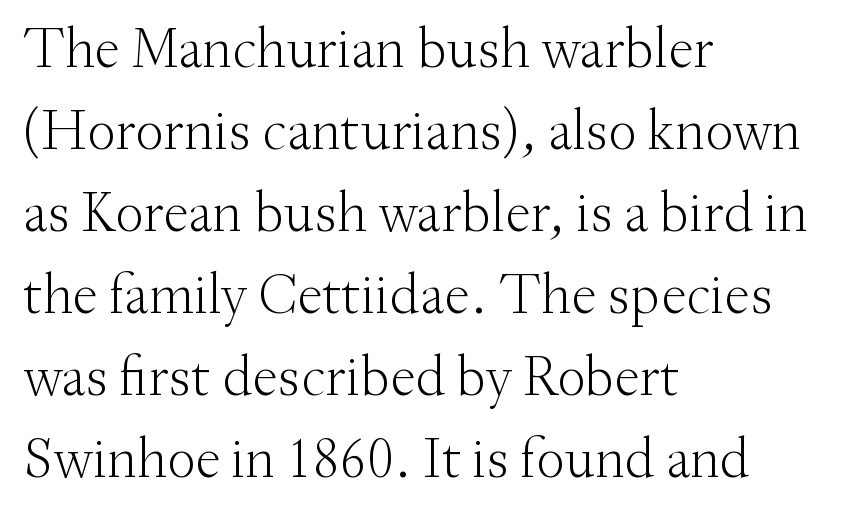
Weight class: somewhere from thin through regular. Upright lettering throughout. The rendering shows small feet on the letterforms — a serif design. The foot of each line stays bare and open. No extra tracking has been applied to these lines. The line-height multiplier appears to be the usual default.
